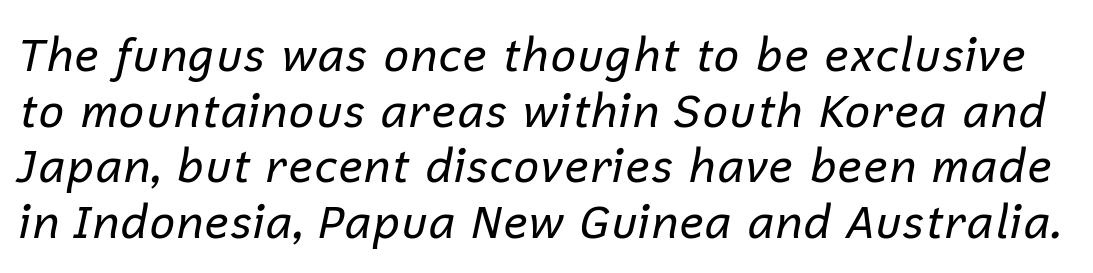
{"italic": "yes", "lean": "right", "slant_degrees": 12, "bold": "no", "weight": "regular", "width": "normal", "stroke_contrast": "low", "x_height": "medium", "monospaced": "no", "underline": "no", "line_spacing_ratio": 1.21, "letter_spacing": "normal", "letter_spacing_em": 0.0, "glyph_px": 46}
